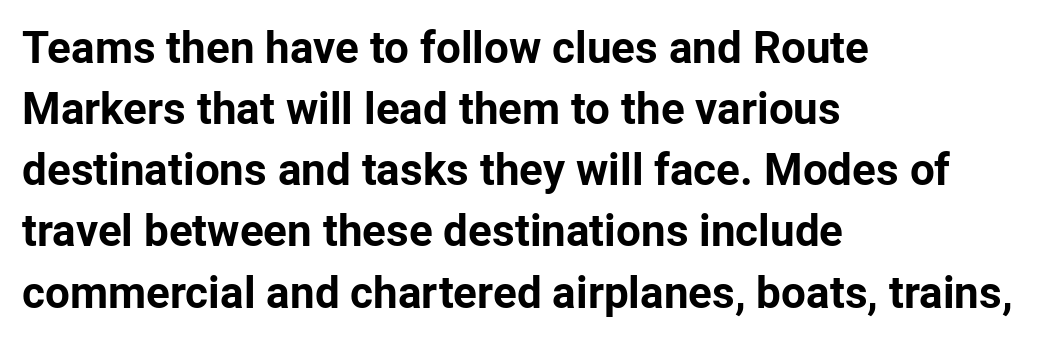
Q: Is the text bold? A: Yes.
Q: Is the text italic (slanted)? A: No, it is upright.
Q: Is the typeface a serif or a sans-serif typeface? A: Sans-serif.
Q: Is the text underlined? A: No.
Q: How is the paragraph aligned? A: Left-aligned.
Q: Is the spacing between letters normal or unusually wide? A: Normal.
Q: Is the spacing between lines tight, normal or loose? A: Normal.
Q: Width (condensed, normal, or wide)? A: Normal.
Q: Stroke contrast? A: Low.
Q: x-height? A: Medium.
Q: Monospaced? A: No.
